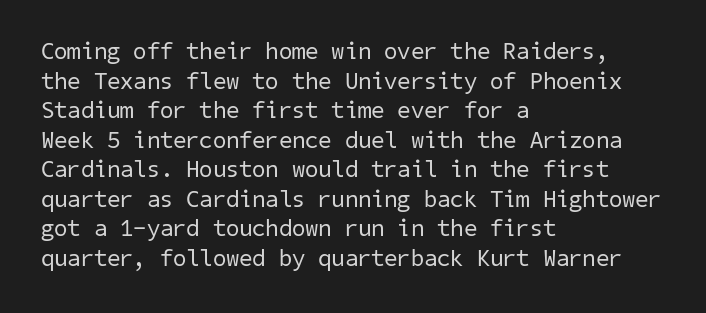
The strokes carry an ordinary text weight at most. Letter spacing: default. All the whitespace from short lines collects on the right. Anything drawn beneath the words? Only blank space.
